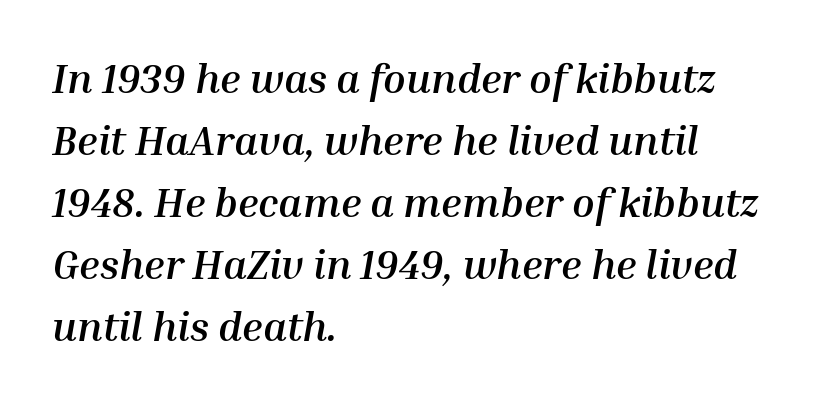
Q: Is the text bold? A: Yes.
Q: Is the text italic (slanted)? A: Yes, it leans right by about 10 degrees.
Q: Is the text underlined? A: No.
Q: How is the paragraph aligned? A: Left-aligned.
Q: Is the spacing between letters normal or unusually wide? A: Normal.
Q: Is the spacing between lines tight, normal or loose? A: Normal.
Q: Width (condensed, normal, or wide)? A: Normal.
Q: Stroke contrast? A: Medium.
Q: x-height? A: Medium.
Q: Monospaced? A: No.
